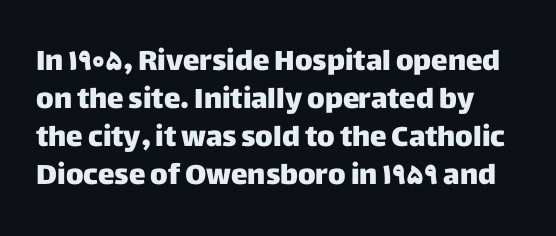
Q: Is the text italic (slanted)? A: No, it is upright.
Q: Is the typeface a serif or a sans-serif typeface? A: Sans-serif.
Q: Is the text underlined? A: No.
Q: Is the spacing between letters normal or unusually wide? A: Normal.
Q: Is the spacing between lines tight, normal or loose? A: Normal.
Q: Width (condensed, normal, or wide)? A: Normal.
Q: Stroke contrast? A: Low.
Q: x-height? A: Large.
Q: Monospaced? A: No.
